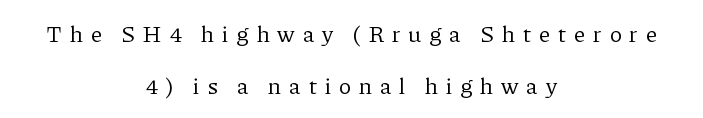
Descenders hang freely into open space. Stroke mass is kept to a normal reading level or below. In CSS terms this would be text-align: center. Ordinary non-slanted type is in use. Honestly, the letter spacing is so wide it's the main thing you notice. Quick note: interline space is abundant.
